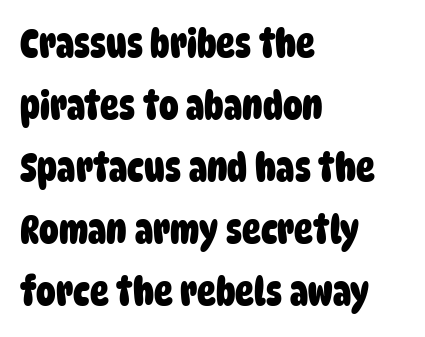
{"serif": "no", "bold": "yes", "weight": "heavy", "width": "condensed", "stroke_contrast": "low", "x_height": "large", "monospaced": "no", "underline": "no", "align": "left", "line_spacing": "normal", "line_spacing_ratio": 1.59, "letter_spacing": "normal", "letter_spacing_em": 0.0, "glyph_px": 39}
